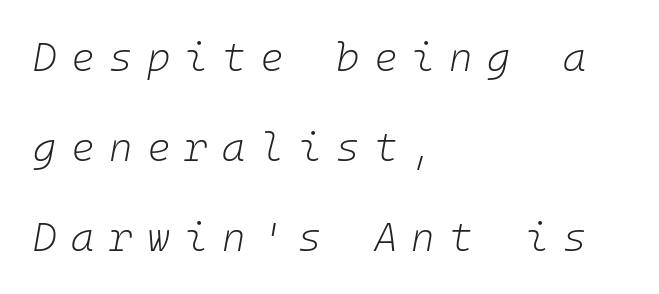
The paragraph has a hard left edge and a soft right edge. If you measured baseline to baseline, you'd find a long distance. The strokes carry an ordinary text weight at most. Each word looks stretched out because of the extra space between its letters. The baseline area is clear.
